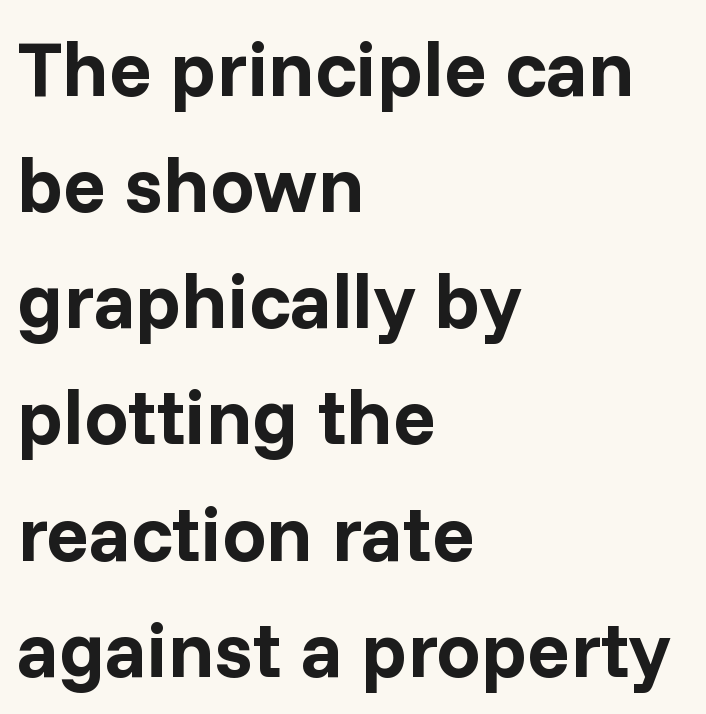
{"serif": "no", "italic": "no", "bold": "yes", "weight": "bold", "width": "normal", "stroke_contrast": "low", "x_height": "medium", "monospaced": "no", "underline": "no", "align": "left", "line_spacing": "normal", "line_spacing_ratio": 1.47, "letter_spacing": "normal", "letter_spacing_em": 0.0, "glyph_px": 79}
